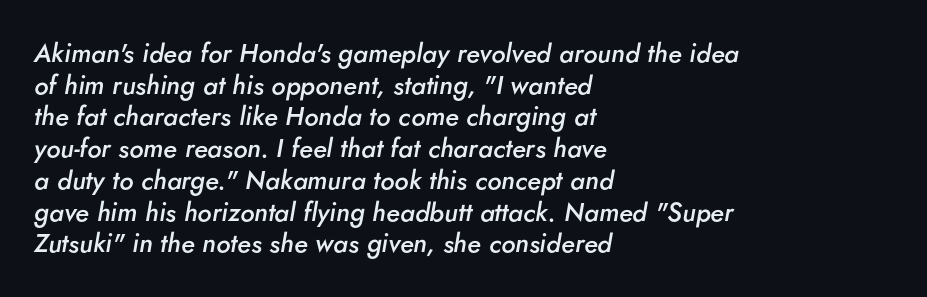
This is moderately heavy type, rendered in semibold. Students, note that the glyphs here touch the page at normal intervals. The axis of the letterforms is tilted away from vertical. Quick note: underline off.
